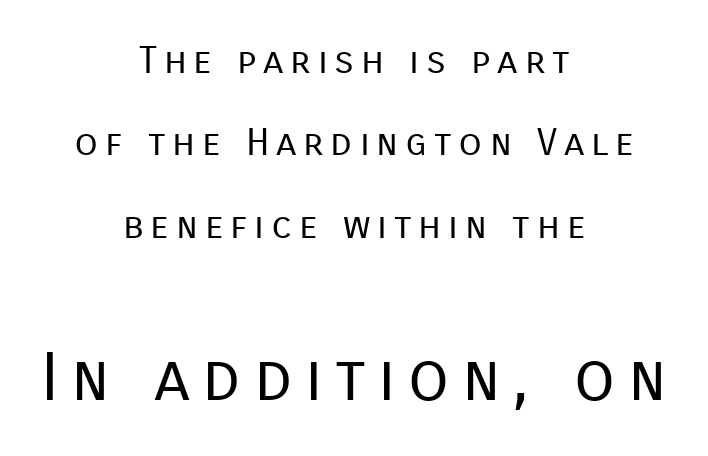
Q: Is the text bold? A: No.
Q: Is the text italic (slanted)? A: No, it is upright.
Q: Is the typeface a serif or a sans-serif typeface? A: Sans-serif.
Q: Is the text underlined? A: No.
Q: How is the paragraph aligned? A: Centered.
Q: Is the spacing between lines tight, normal or loose? A: Loose.
Q: Which block of text is set in a larger size, the first (top) or the second (bottom)? A: The second (bottom) one.
Q: Width (condensed, normal, or wide)? A: Normal.
Q: Stroke contrast? A: Low.
Q: x-height? A: Medium.
Q: Monospaced? A: No.
